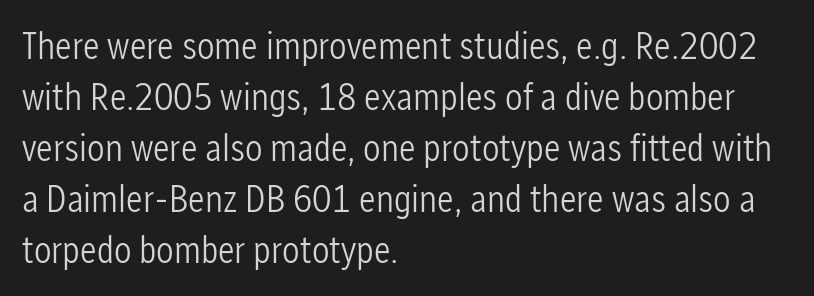
{"serif": "no", "italic": "no", "bold": "no", "weight": "light", "width": "condensed", "stroke_contrast": "low", "x_height": "medium", "monospaced": "no", "underline": "no", "align": "left", "line_spacing": "normal", "line_spacing_ratio": 1.31, "letter_spacing": "normal", "letter_spacing_em": 0.0, "glyph_px": 39}
